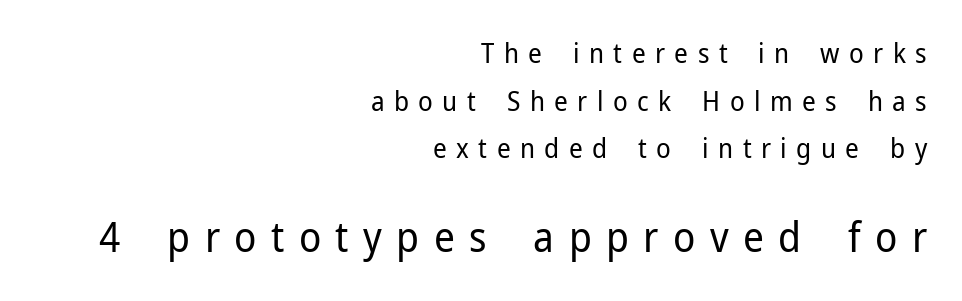
{"serif": "no", "italic": "no", "bold": "no", "weight": "regular", "width": "normal", "stroke_contrast": "low", "x_height": "medium", "monospaced": "no", "underline": "no", "align": "right", "line_spacing_ratio": 1.76, "letter_spacing": "wide", "letter_spacing_em": 0.35, "larger_block": "second", "size_ratio": 1.52, "glyph_px": 41}
